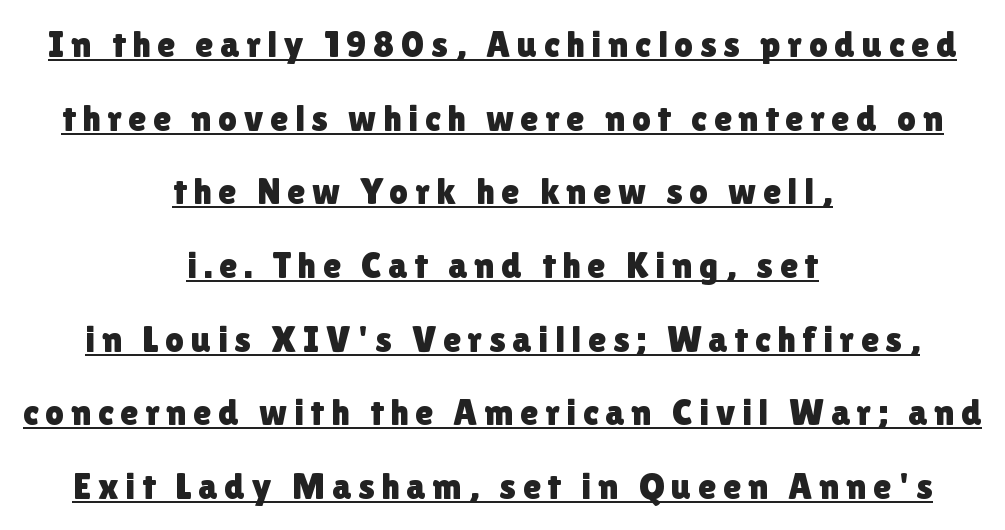
{"serif": "no", "italic": "no", "width": "normal", "x_height": "medium", "monospaced": "no", "underline": "yes", "align": "center", "line_spacing": "loose", "line_spacing_ratio": 1.99, "glyph_px": 37}
